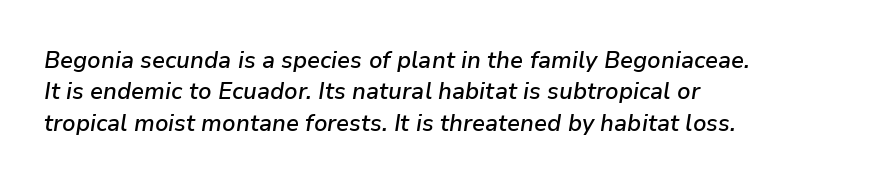
The image shows 23 px text type, italic (leaning right); set left-aligned, normal line spacing (1.36x), normal letter spacing, not underlined.
